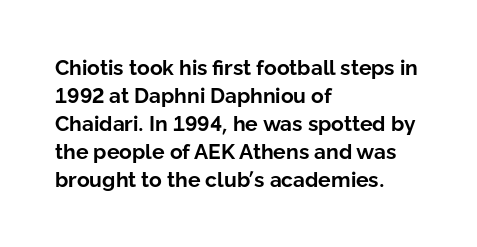
Q: Is the text bold? A: Yes.
Q: Is the text italic (slanted)? A: No, it is upright.
Q: Is the text underlined? A: No.
Q: How is the paragraph aligned? A: Left-aligned.
Q: Is the spacing between letters normal or unusually wide? A: Normal.
Q: Is the spacing between lines tight, normal or loose? A: Normal.
